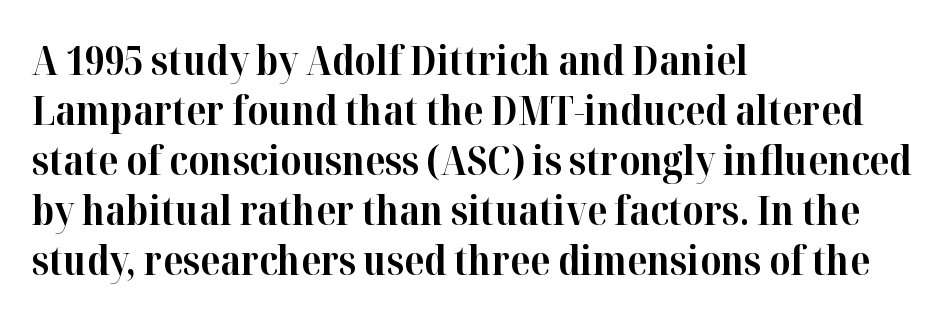
The image shows 40 px bold serif type, upright; set left-aligned, normal line spacing (1.25x), normal letter spacing, not underlined; high stroke contrast and a medium x-height.
